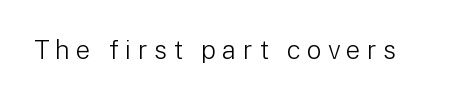
{"italic": "no", "bold": "no", "underline": "no", "letter_spacing": "wide", "letter_spacing_em": 0.23, "glyph_px": 26}
